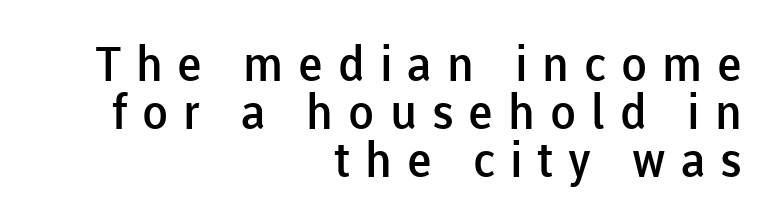
The image shows 48 px semibold sans-serif type, upright; set right-aligned, tight line spacing (1.0x), unusually wide letter spacing (+0.31 em), not underlined; low stroke contrast and a medium x-height.
